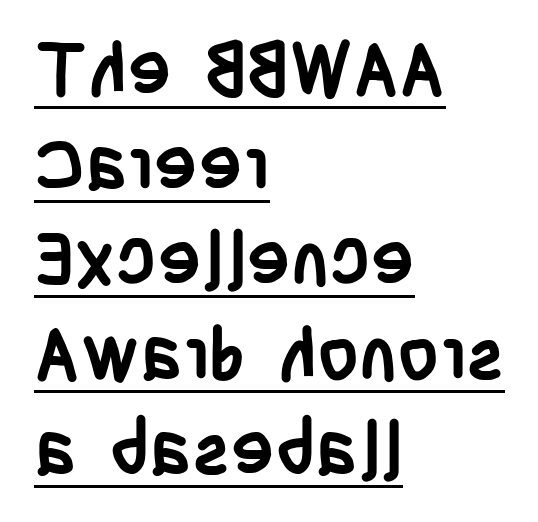
{"serif": "no", "italic": "no", "bold": "yes", "weight": "semibold", "width": "condensed", "stroke_contrast": "low", "x_height": "large", "monospaced": "no", "underline": "yes", "align": "left", "line_spacing": "normal", "line_spacing_ratio": 1.3, "letter_spacing": "normal", "letter_spacing_em": 0.0, "glyph_px": 73}
